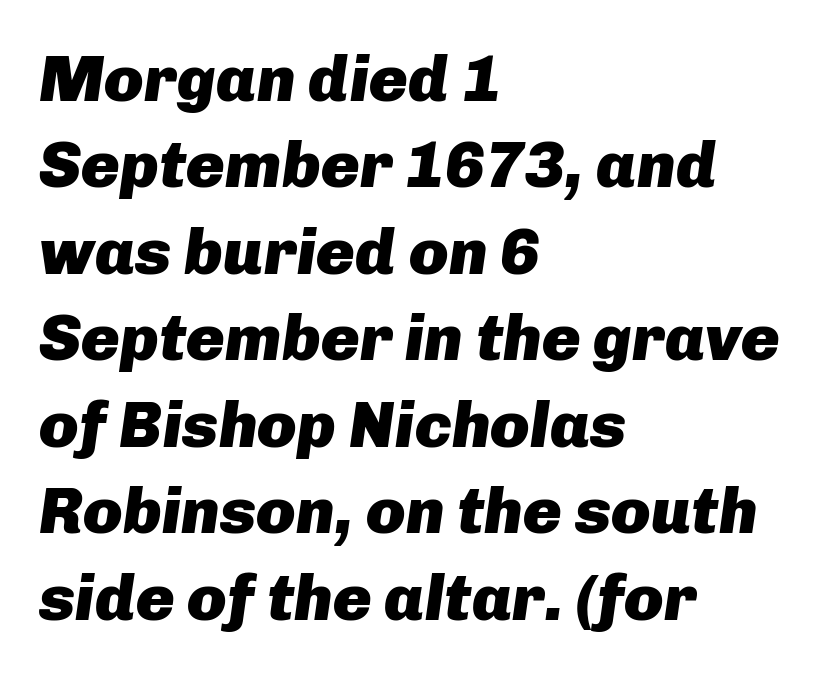
The image shows 65 px heavy type, italic (leaning right); set left-aligned, normal line spacing (1.33x), normal letter spacing, not underlined; low stroke contrast and a medium x-height.
